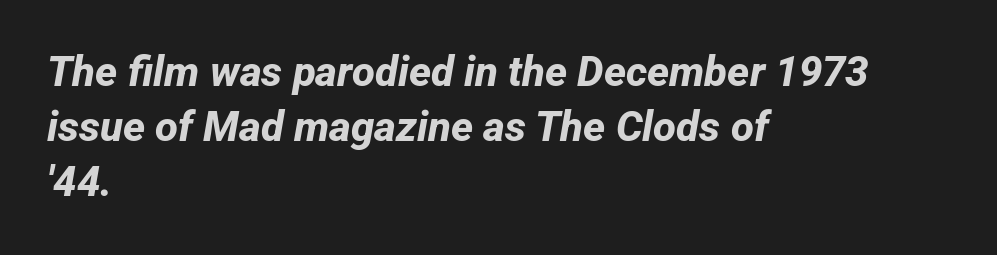
The image shows 42 px bold sans-serif type; set left-aligned, normal line spacing (1.31x), normal letter spacing, not underlined; low stroke contrast and a medium x-height.
